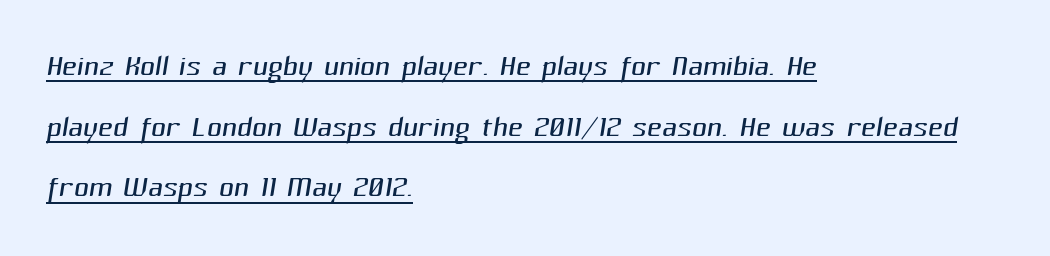
Q: Is the text bold? A: No.
Q: Is the typeface a serif or a sans-serif typeface? A: Sans-serif.
Q: Is the text underlined? A: Yes.
Q: How is the paragraph aligned? A: Left-aligned.
Q: Is the spacing between letters normal or unusually wide? A: Normal.
Q: Is the spacing between lines tight, normal or loose? A: Normal.
Q: Width (condensed, normal, or wide)? A: Normal.
Q: Stroke contrast? A: Medium.
Q: x-height? A: Medium.
Q: Monospaced? A: No.
